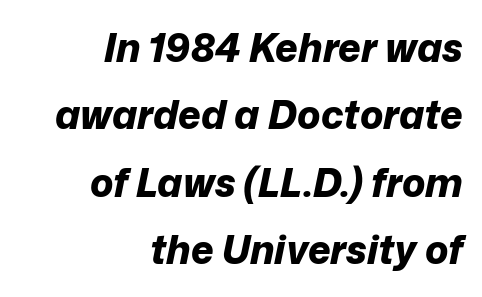
The image shows 39 px bold type, italic (leaning right); set right-aligned, line spacing 1.73x, normal letter spacing, not underlined; low stroke contrast and a medium x-height.
